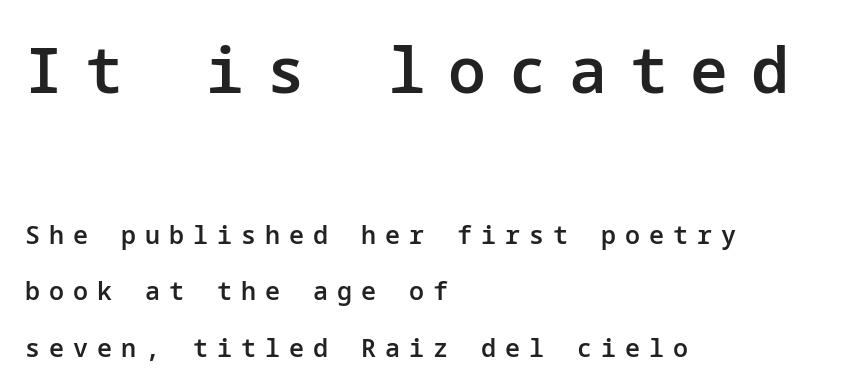
The type sits square on the baseline with zero lean. Every row of glyphs begins at an identical x-position on the left. Leading is clearly above the norm, producing a sparse column. The letters carry no serifs — their stems end cleanly without finishing strokes. The passage shown is not underscored anywhere. The composition opens big and finishes small.
